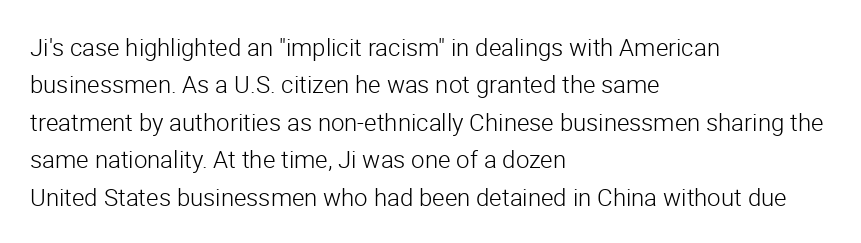
{"italic": "no", "bold": "no", "underline": "no", "align": "left", "line_spacing": "normal", "line_spacing_ratio": 1.56, "letter_spacing": "normal", "letter_spacing_em": 0.0, "glyph_px": 24}
